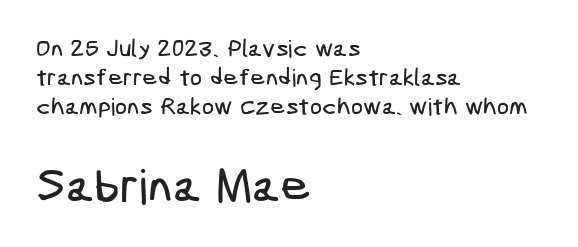
{"serif": "no", "width": "condensed", "stroke_contrast": "low", "x_height": "medium", "underline": "no", "align": "left", "line_spacing_ratio": 1.21, "letter_spacing": "normal", "letter_spacing_em": 0.0, "larger_block": "second", "size_ratio": 2.0, "glyph_px": 48}
